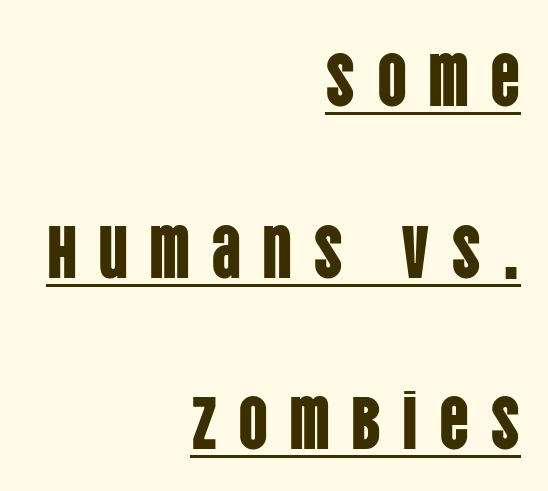
{"serif": "no", "italic": "no", "width": "condensed", "stroke_contrast": "low", "x_height": "large", "monospaced": "no", "underline": "yes", "align": "right", "line_spacing": "loose", "line_spacing_ratio": 2.32, "letter_spacing": "wide", "letter_spacing_em": 0.28, "glyph_px": 74}
